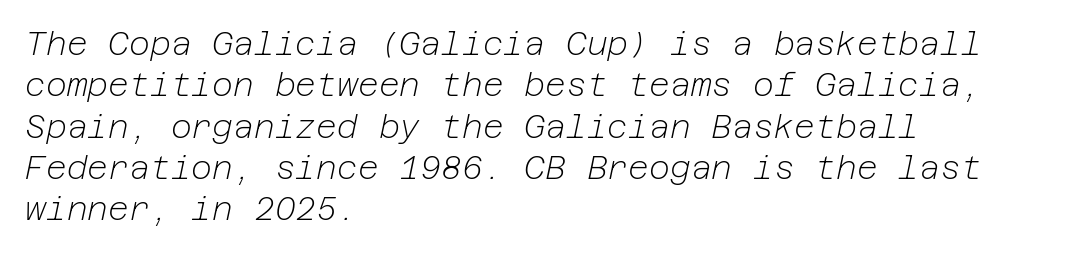
The image shows 32 px light type, italic (leaning right); set left-aligned, normal line spacing (1.29x), normal letter spacing, not underlined; low stroke contrast and a medium x-height.
